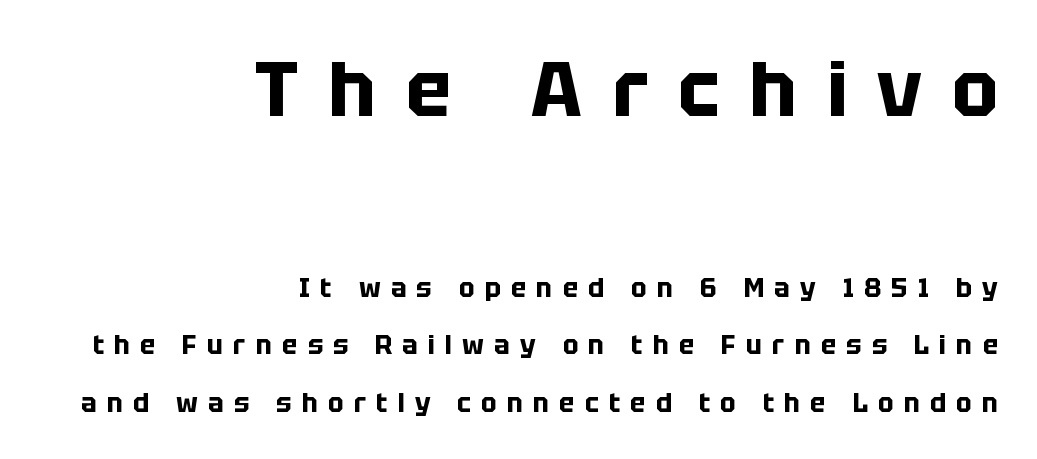
{"serif": "no", "italic": "no", "bold": "yes", "weight": "bold", "width": "normal", "stroke_contrast": "low", "x_height": "large", "monospaced": "no", "underline": "no", "align": "right", "line_spacing": "loose", "line_spacing_ratio": 2.21, "letter_spacing": "wide", "letter_spacing_em": 0.39, "larger_block": "first", "size_ratio": 2.96, "glyph_px": 77}
